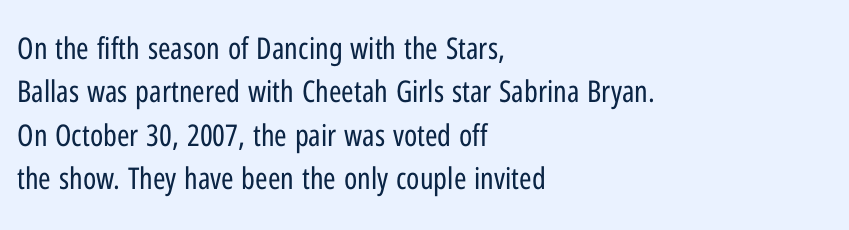
The image shows 30 px regular-weight, condensed sans-serif type, upright; set left-aligned, normal line spacing (1.45x), normal letter spacing, not underlined; low stroke contrast and a medium x-height.
